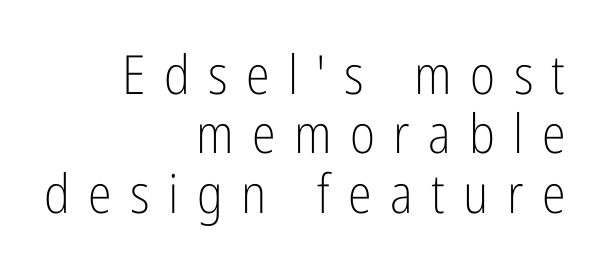
Q: Is the text bold? A: No.
Q: Is the text italic (slanted)? A: No, it is upright.
Q: Is the typeface a serif or a sans-serif typeface? A: Sans-serif.
Q: Is the text underlined? A: No.
Q: How is the paragraph aligned? A: Right-aligned.
Q: Is the spacing between letters normal or unusually wide? A: Unusually wide.
Q: Is the spacing between lines tight, normal or loose? A: Tight.
Q: Width (condensed, normal, or wide)? A: Condensed.
Q: Stroke contrast? A: Low.
Q: x-height? A: Medium.
Q: Monospaced? A: No.
